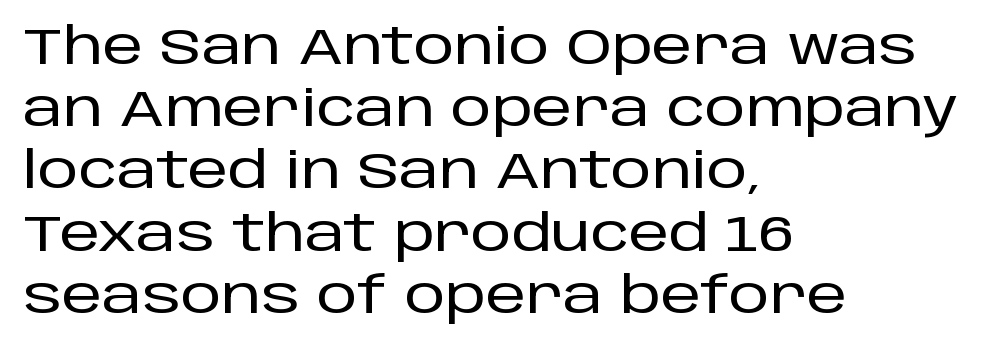
These lines are rendered in a variable-pitch font. It's the straight-up-and-down kind of type. Are there feet on the stems? There aren't — it's a sans. Bare-footed words on every line. Visually the block forms a straight wall on the left and a jagged coastline on the right. Default kerning and tracking; the words read as compact shapes.
